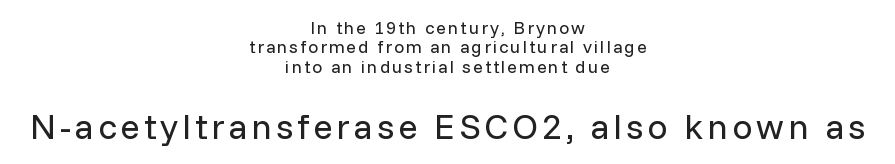
Font category for this specimen: sans-serif. Short and long lines alike share a common midpoint. The letters advance in unequal steps, a hallmark of proportional type. Two sizes are in play, and the larger belongs to the second block.
